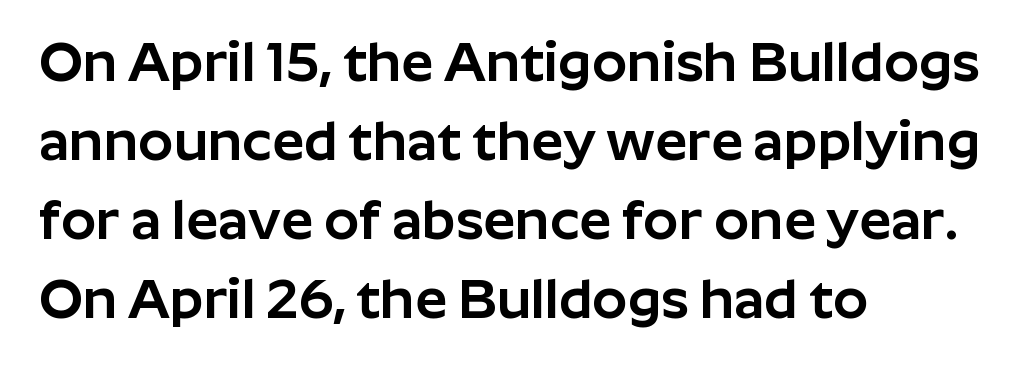
Q: Is the text italic (slanted)? A: No, it is upright.
Q: Is the typeface a serif or a sans-serif typeface? A: Sans-serif.
Q: Is the text underlined? A: No.
Q: How is the paragraph aligned? A: Left-aligned.
Q: Is the spacing between letters normal or unusually wide? A: Normal.
Q: Is the spacing between lines tight, normal or loose? A: Normal.
Q: Width (condensed, normal, or wide)? A: Normal.
Q: Stroke contrast? A: Low.
Q: x-height? A: Medium.
Q: Monospaced? A: No.
